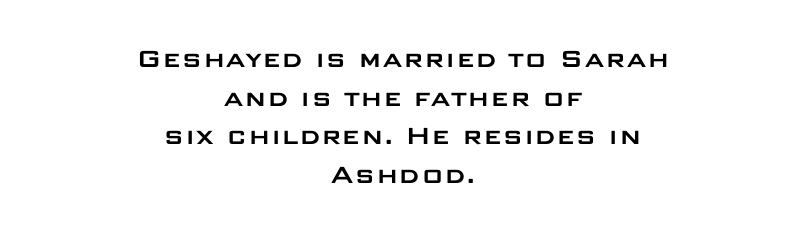
{"serif": "no", "italic": "no", "width": "wide", "stroke_contrast": "low", "x_height": "large", "monospaced": "no", "underline": "no", "align": "center", "line_spacing": "normal", "line_spacing_ratio": 1.29, "letter_spacing": "normal", "letter_spacing_em": 0.0, "glyph_px": 30}
